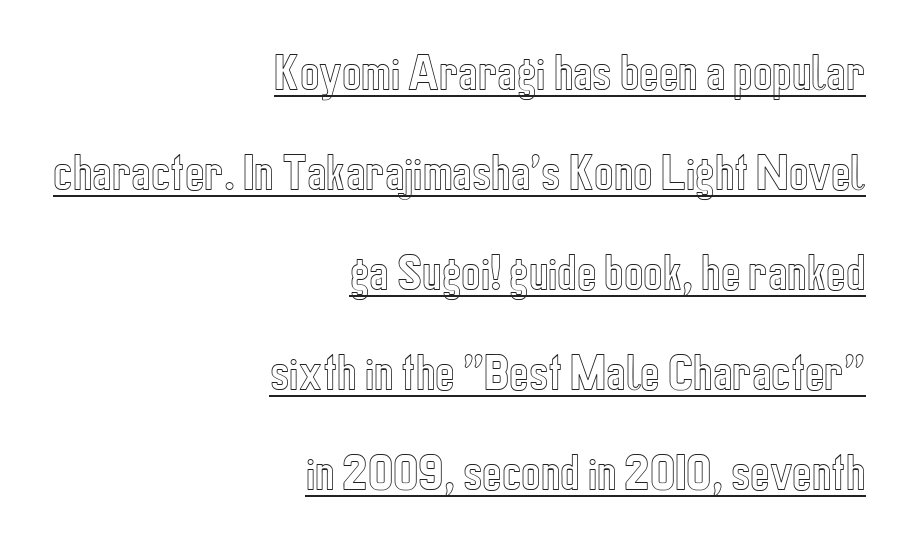
{"italic": "no", "width": "condensed", "x_height": "medium", "monospaced": "no", "underline": "yes", "align": "right", "line_spacing": "loose", "line_spacing_ratio": 2.44, "letter_spacing": "normal", "letter_spacing_em": 0.0, "glyph_px": 41}
